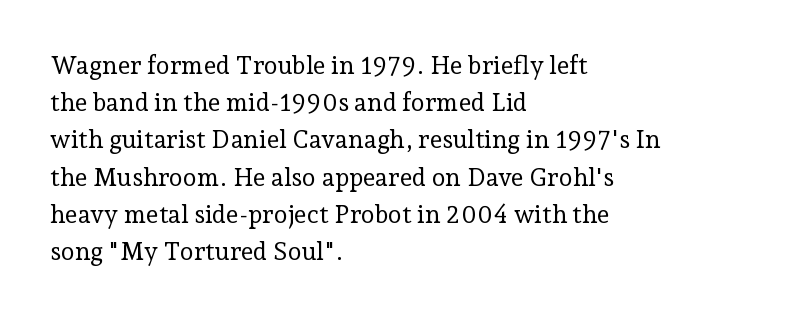
The image shows 25 px text type, upright; set left-aligned, normal line spacing (1.49x), normal letter spacing, not underlined.
